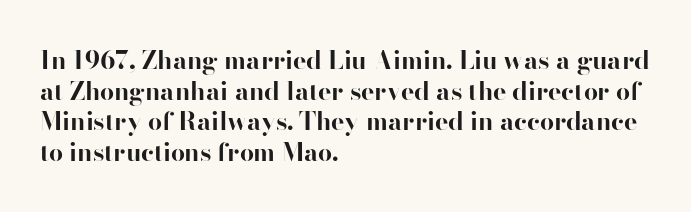
{"italic": "no", "bold": "yes", "underline": "no", "align": "left", "line_spacing_ratio": 1.23, "letter_spacing": "normal", "letter_spacing_em": 0.0, "glyph_px": 25}
